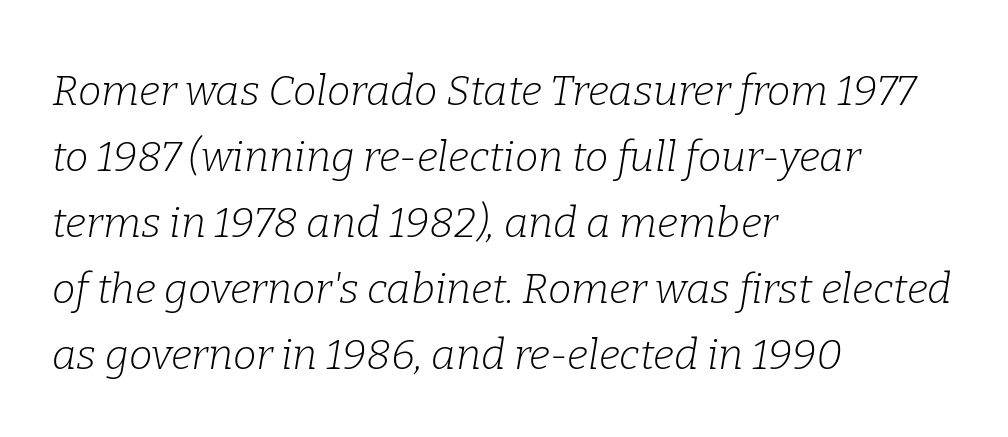
The image shows 42 px light serif type, italic (leaning right); set left-aligned, normal line spacing (1.57x), normal letter spacing, not underlined; low stroke contrast and a medium x-height.
